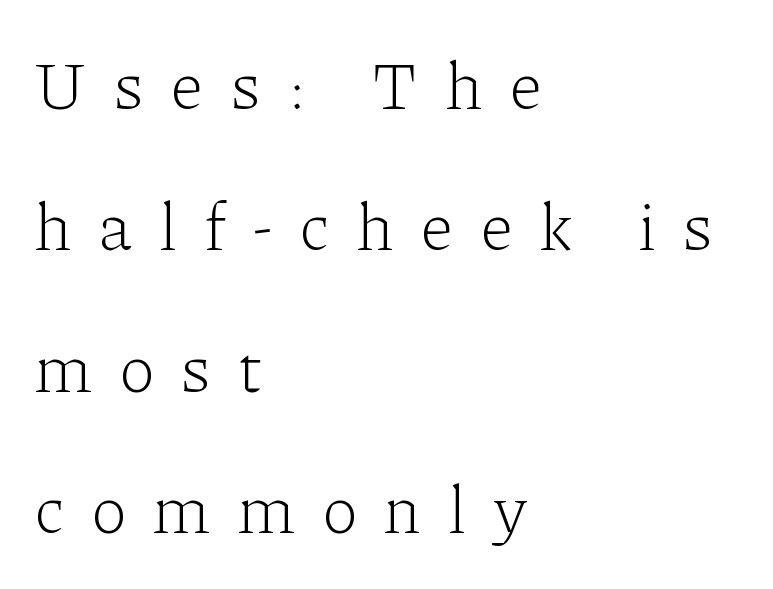
{"serif": "yes", "italic": "no", "bold": "no", "weight": "light", "width": "normal", "stroke_contrast": "low", "x_height": "medium", "monospaced": "no", "underline": "no", "align": "left", "line_spacing": "loose", "line_spacing_ratio": 2.11, "letter_spacing": "wide", "letter_spacing_em": 0.39, "glyph_px": 67}
